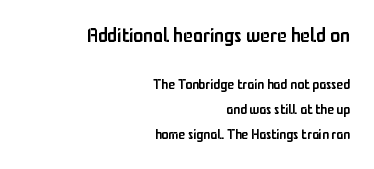
The image shows 20 px text type, upright; set right-aligned, line spacing 1.8x, normal letter spacing, not underlined; the first (top) block is 1.43x larger.
